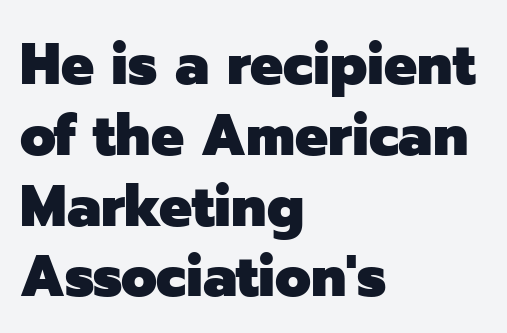
The image shows 58 px heavy sans-serif type, upright; set left-aligned, line spacing 1.22x, normal letter spacing, not underlined; low stroke contrast and a medium x-height.
